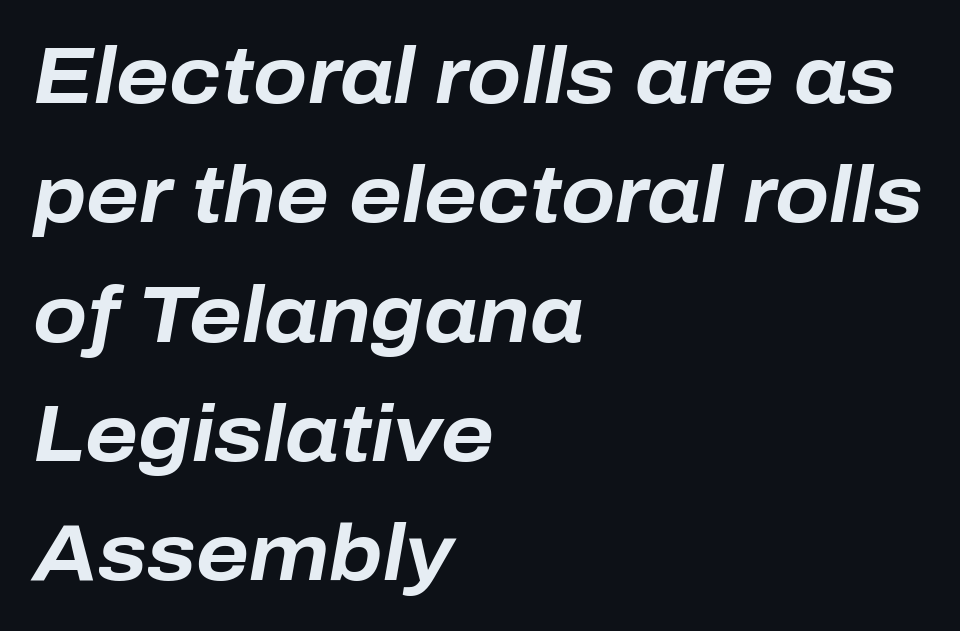
Q: Is the text bold? A: Yes.
Q: Is the text italic (slanted)? A: Yes, it leans right by about 10 degrees.
Q: Is the text underlined? A: No.
Q: How is the paragraph aligned? A: Left-aligned.
Q: Is the spacing between letters normal or unusually wide? A: Normal.
Q: Is the spacing between lines tight, normal or loose? A: Normal.
Q: Width (condensed, normal, or wide)? A: Normal.
Q: Stroke contrast? A: Low.
Q: x-height? A: Medium.
Q: Monospaced? A: No.
